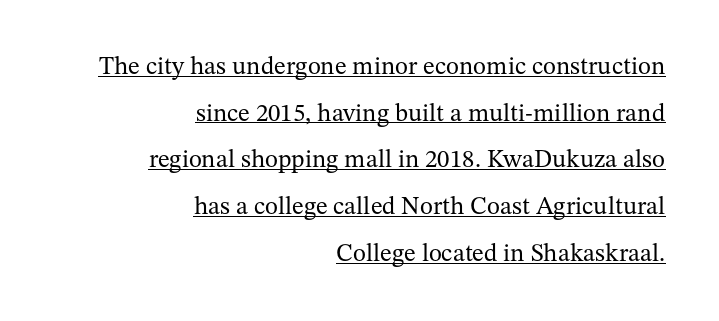
Q: Is the text bold? A: No.
Q: Is the text italic (slanted)? A: No, it is upright.
Q: Is the text underlined? A: Yes.
Q: How is the paragraph aligned? A: Right-aligned.
Q: Is the spacing between letters normal or unusually wide? A: Normal.
